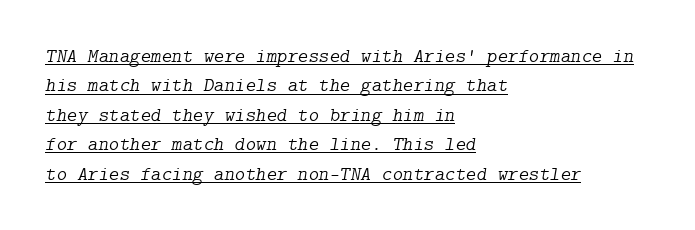
The rendering anchors every line to the left-hand side. Line spacing here is normal. Glance below the letters and you will spot a drawn line. Caption: standard tracking, unaltered. Counters stay open thanks to moderate or lighter strokes.
